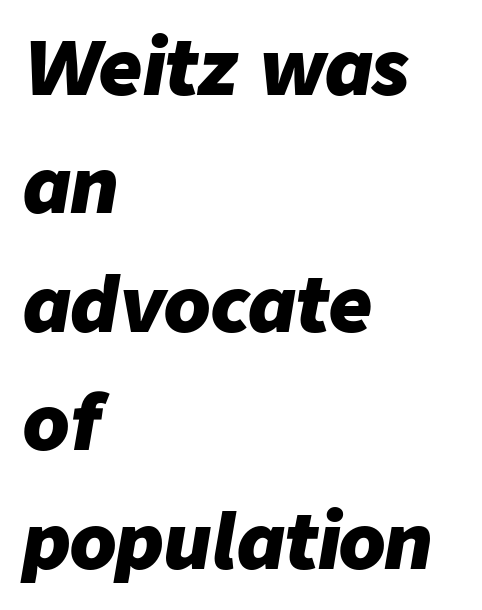
The image shows 75 px heavy type, italic (leaning right); set left-aligned, normal line spacing (1.58x), normal letter spacing, not underlined; low stroke contrast and a medium x-height.
